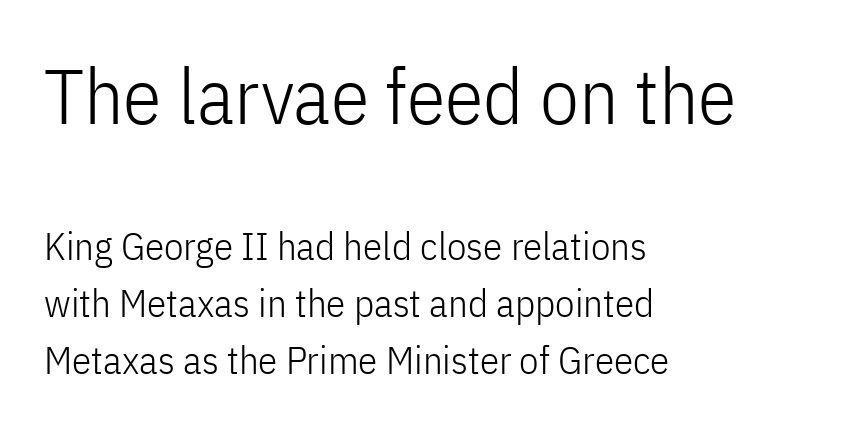
The image shows 78 px light, condensed sans-serif type, upright; set left-aligned, normal line spacing (1.46x), normal letter spacing, not underlined; the first (top) block is 2.0x larger; low stroke contrast and a medium x-height.
